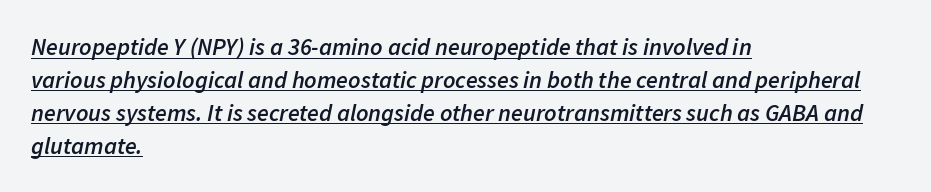
{"italic": "yes", "lean": "right", "slant_degrees": 11, "bold": "semi", "underline": "yes", "align": "left", "line_spacing": "normal", "line_spacing_ratio": 1.37, "letter_spacing": "normal", "letter_spacing_em": 0.0, "glyph_px": 24}
